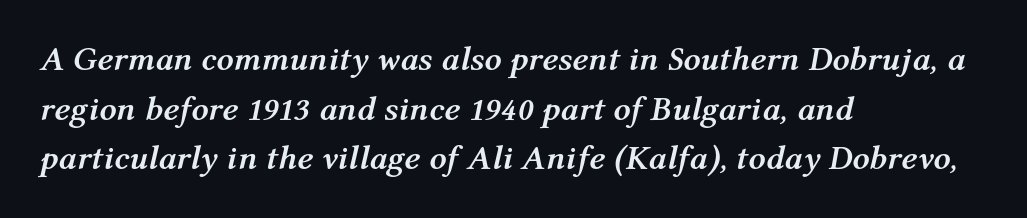
{"italic": "yes", "lean": "right", "slant_degrees": 12, "bold": "yes", "weight": "semibold", "width": "normal", "stroke_contrast": "medium", "x_height": "medium", "monospaced": "no", "underline": "no", "align": "left", "line_spacing": "normal", "line_spacing_ratio": 1.46, "letter_spacing": "normal", "letter_spacing_em": 0.0, "glyph_px": 34}
